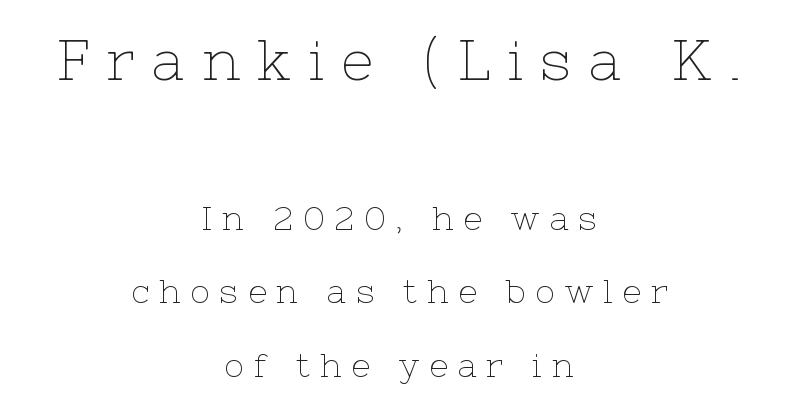
The image shows 57 px thin serif type, upright; set centered, loose line spacing (2.22x), unusually wide letter spacing (+0.3 em), not underlined; the first (top) block is 1.73x larger; low stroke contrast and a medium x-height.
